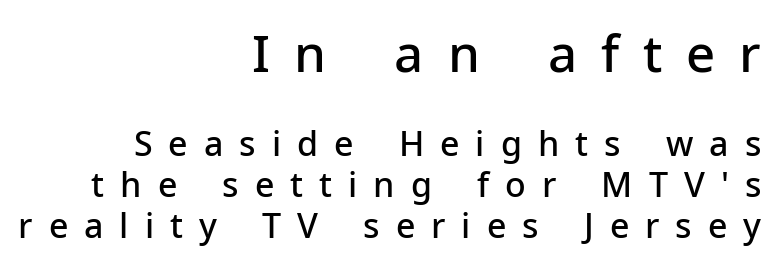
The line texture is sparse and dotted thanks to wide tracking. The paragraph shown leans on its right margin. Each row of text sits above clean, open space. The rendering uses natural spacing where letterforms have individual widths. Firm but not heavy-handed strokes: this text is semibold.
